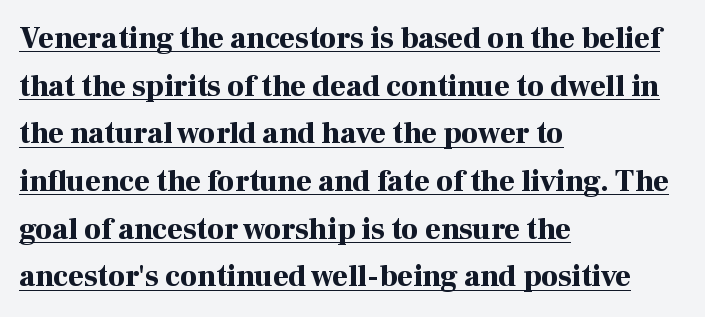
{"serif": "yes", "italic": "no", "bold": "yes", "weight": "bold", "width": "normal", "stroke_contrast": "high", "x_height": "medium", "monospaced": "no", "underline": "yes", "align": "left", "line_spacing": "normal", "line_spacing_ratio": 1.59, "letter_spacing": "normal", "letter_spacing_em": 0.0, "glyph_px": 30}
